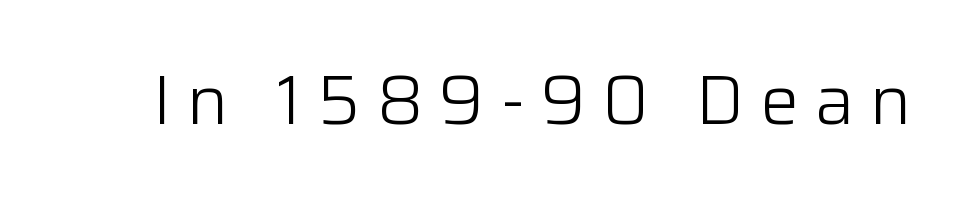
Q: Is the text bold? A: No.
Q: Is the text italic (slanted)? A: No, it is upright.
Q: Is the typeface a serif or a sans-serif typeface? A: Sans-serif.
Q: Is the text underlined? A: No.
Q: Is the spacing between letters normal or unusually wide? A: Unusually wide.
Q: Width (condensed, normal, or wide)? A: Normal.
Q: Stroke contrast? A: Low.
Q: x-height? A: Medium.
Q: Monospaced? A: No.
